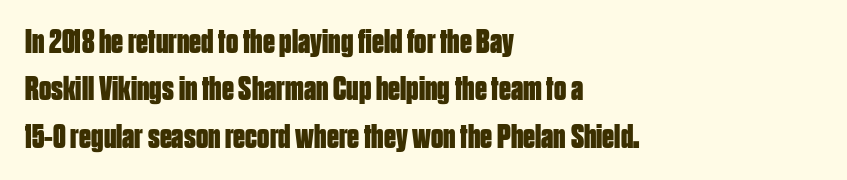
The image shows 34 px bold, condensed sans-serif type, upright; set left-aligned, normal line spacing (1.39x), normal letter spacing, not underlined; low stroke contrast and a large x-height.
